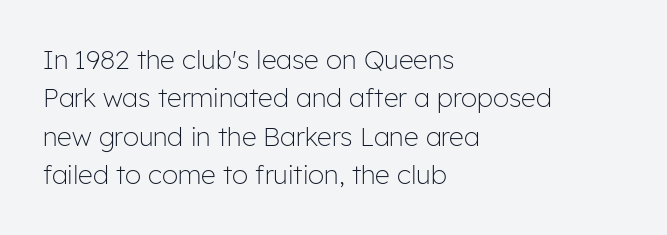
Q: Is the text bold? A: No.
Q: Is the text italic (slanted)? A: No, it is upright.
Q: Is the text underlined? A: No.
Q: How is the paragraph aligned? A: Left-aligned.
Q: Is the spacing between letters normal or unusually wide? A: Normal.
Q: Is the spacing between lines tight, normal or loose? A: Normal.
